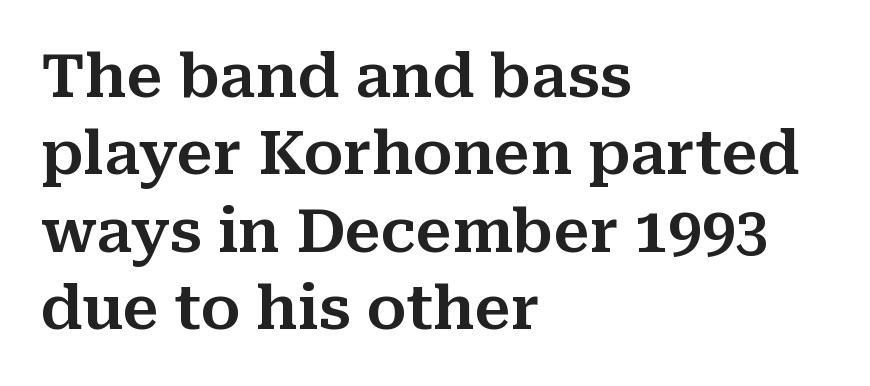
Q: Is the text italic (slanted)? A: No, it is upright.
Q: Is the typeface a serif or a sans-serif typeface? A: Serif.
Q: Is the text underlined? A: No.
Q: How is the paragraph aligned? A: Left-aligned.
Q: Is the spacing between letters normal or unusually wide? A: Normal.
Q: Is the spacing between lines tight, normal or loose? A: Normal.
Q: Width (condensed, normal, or wide)? A: Normal.
Q: Stroke contrast? A: Medium.
Q: x-height? A: Medium.
Q: Monospaced? A: No.
